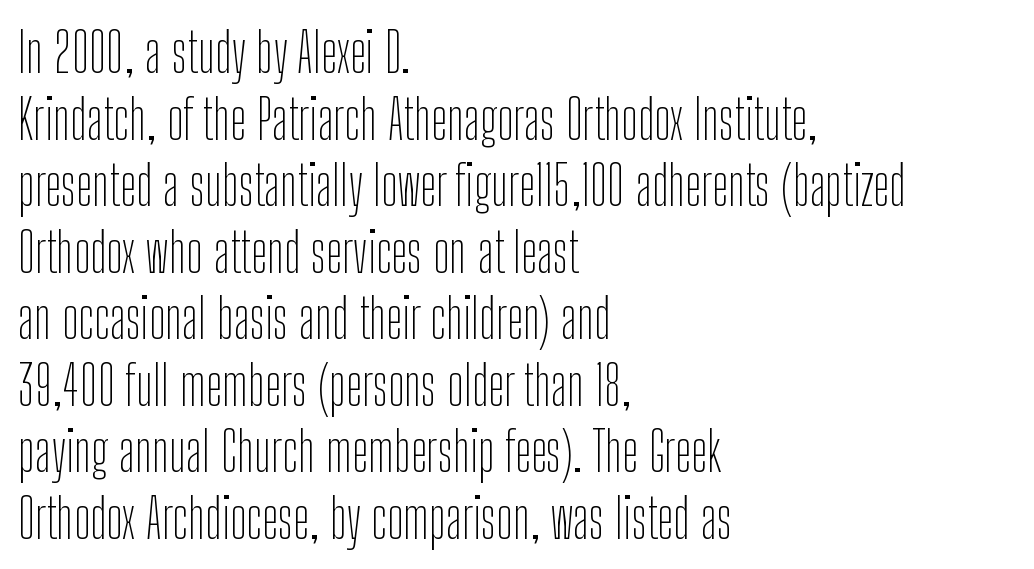
{"serif": "no", "italic": "no", "bold": "no", "weight": "thin", "width": "condensed", "stroke_contrast": "low", "x_height": "medium", "monospaced": "no", "underline": "no", "align": "left", "line_spacing_ratio": 1.21, "letter_spacing": "normal", "letter_spacing_em": 0.0, "glyph_px": 55}
